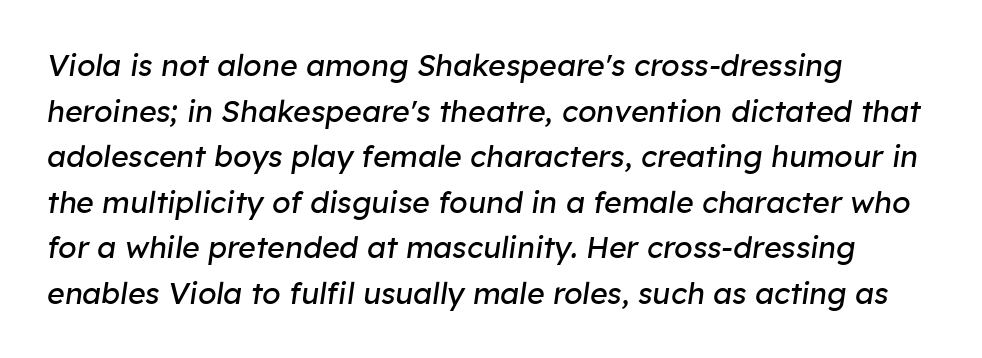
Q: Is the text bold? A: No.
Q: Is the text italic (slanted)? A: Yes, it leans right by about 8 degrees.
Q: Is the text underlined? A: No.
Q: How is the paragraph aligned? A: Left-aligned.
Q: Is the spacing between letters normal or unusually wide? A: Normal.
Q: Is the spacing between lines tight, normal or loose? A: Normal.
Q: Width (condensed, normal, or wide)? A: Normal.
Q: Stroke contrast? A: Low.
Q: x-height? A: Medium.
Q: Monospaced? A: No.
